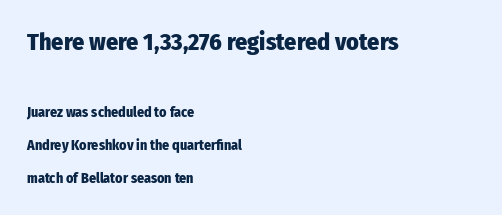
Q: Is the text bold? A: Yes.
Q: Is the text italic (slanted)? A: No, it is upright.
Q: Is the text underlined? A: No.
Q: How is the paragraph aligned? A: Left-aligned.
Q: Is the spacing between letters normal or unusually wide? A: Normal.
Q: Is the spacing between lines tight, normal or loose? A: Loose.
Q: Which block of text is set in a larger size, the first (top) or the second (bottom)? A: The first (top) one.
